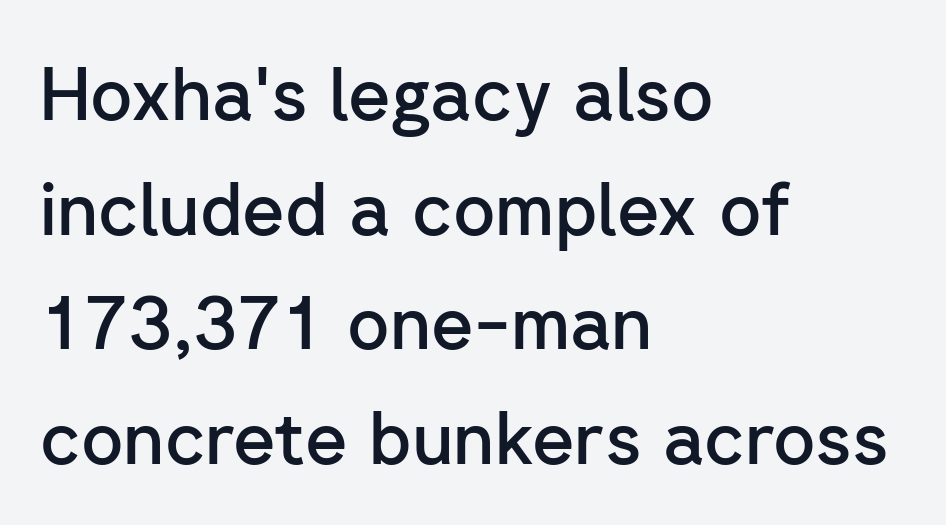
{"serif": "no", "italic": "no", "bold": "semi", "weight": "semibold", "width": "normal", "stroke_contrast": "low", "x_height": "medium", "monospaced": "no", "underline": "no", "align": "left", "line_spacing": "normal", "line_spacing_ratio": 1.57, "letter_spacing": "normal", "letter_spacing_em": 0.0, "glyph_px": 73}
